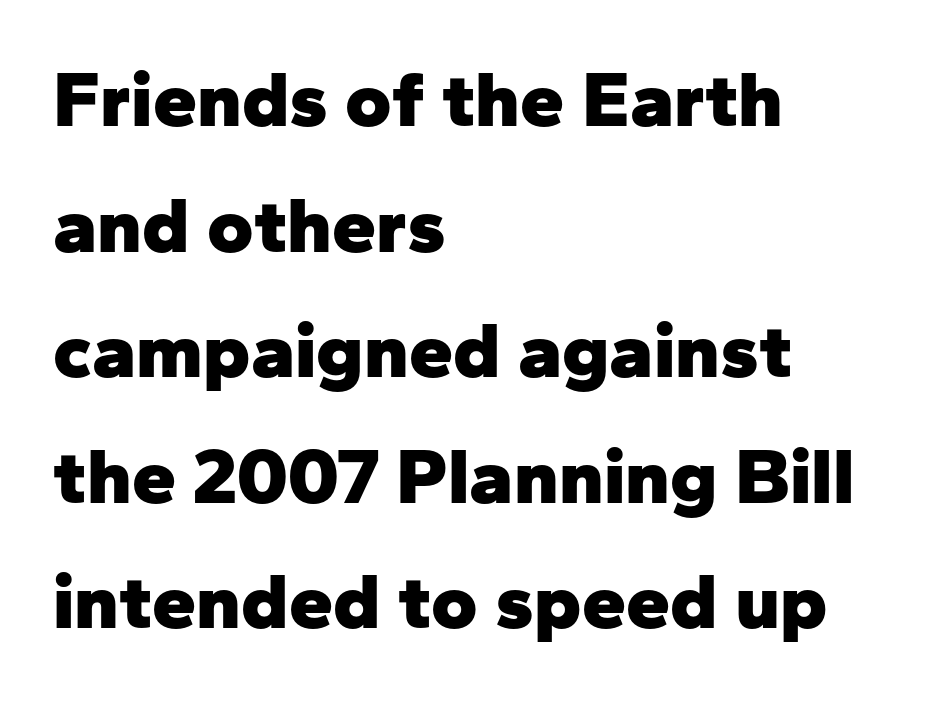
Casual observation: everything's shoved over to the left. Is this a sans? Yes — the strokes have no serifs. Each letter keeps its own natural width here, so spacing adapts to shape. The face used here is rendered with its standard letterfit. The font's upright variant was chosen for this text.
